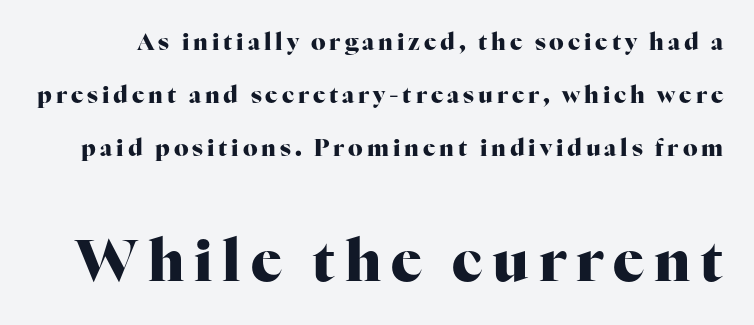
{"serif": "yes", "italic": "no", "bold": "yes", "weight": "heavy", "width": "normal", "stroke_contrast": "high", "x_height": "medium", "monospaced": "no", "underline": "no", "line_spacing": "loose", "line_spacing_ratio": 2.3, "larger_block": "second", "size_ratio": 2.48, "glyph_px": 57}
